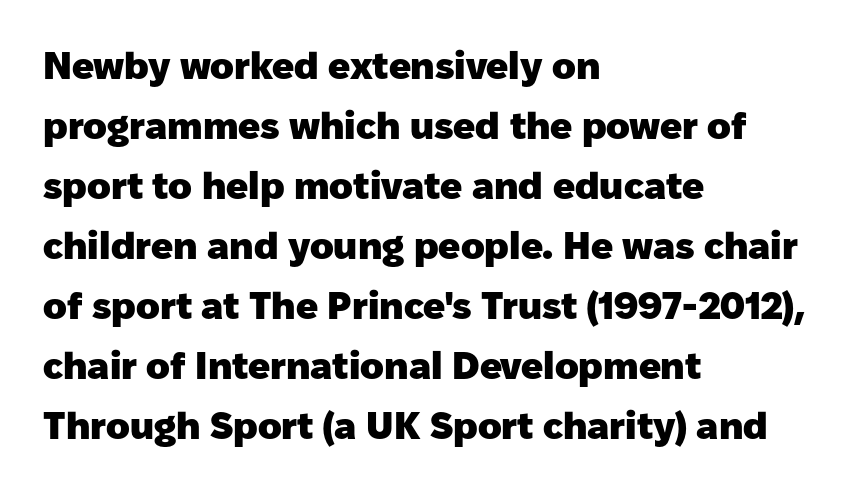
{"serif": "no", "italic": "no", "bold": "yes", "weight": "heavy", "width": "normal", "stroke_contrast": "low", "x_height": "medium", "monospaced": "no", "underline": "no", "align": "left", "line_spacing": "normal", "line_spacing_ratio": 1.54, "letter_spacing": "normal", "letter_spacing_em": 0.0, "glyph_px": 39}
